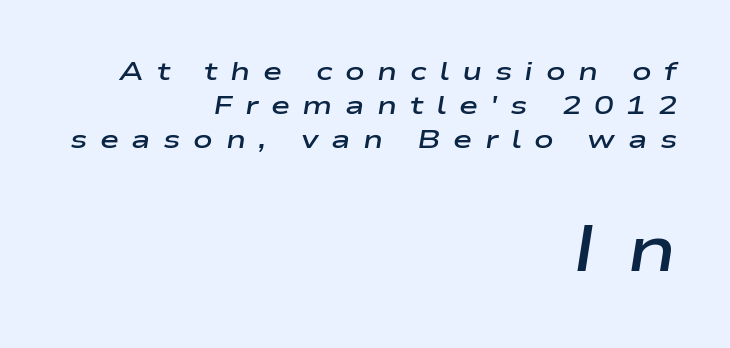
{"italic": "yes", "lean": "right", "slant_degrees": 9, "bold": "semi", "weight": "semibold", "width": "wide", "stroke_contrast": "low", "x_height": "medium", "monospaced": "no", "underline": "no", "align": "right", "line_spacing": "normal", "line_spacing_ratio": 1.31, "letter_spacing": "wide", "letter_spacing_em": 0.48, "larger_block": "second", "size_ratio": 2.46, "glyph_px": 64}
